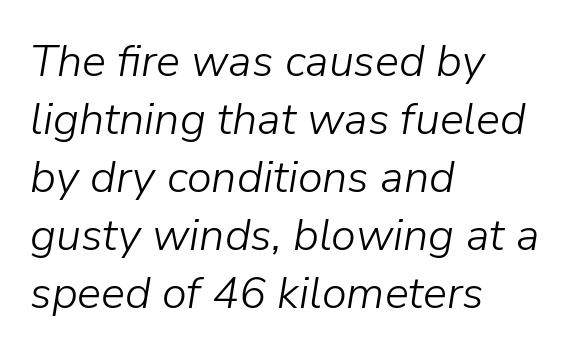
{"italic": "yes", "lean": "right", "slant_degrees": 9, "bold": "no", "weight": "light", "width": "normal", "stroke_contrast": "low", "x_height": "medium", "monospaced": "no", "underline": "no", "align": "left", "line_spacing": "normal", "line_spacing_ratio": 1.29, "letter_spacing": "normal", "letter_spacing_em": 0.0, "glyph_px": 45}
